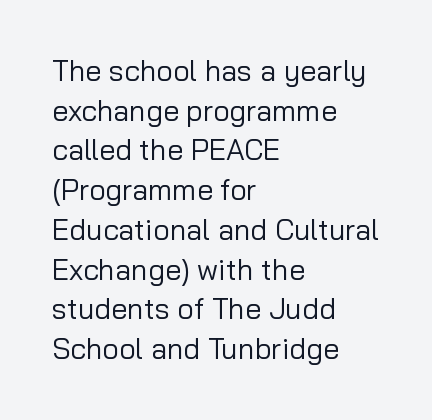
{"serif": "no", "italic": "no", "bold": "no", "weight": "regular", "width": "normal", "stroke_contrast": "low", "x_height": "medium", "monospaced": "no", "underline": "no", "align": "left", "line_spacing": "normal", "line_spacing_ratio": 1.37, "letter_spacing": "normal", "letter_spacing_em": 0.0, "glyph_px": 29}
